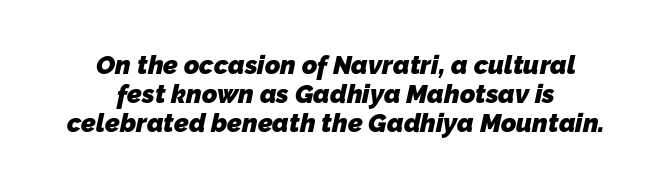
The image shows 26 px bold type; set centered, tight line spacing (1.12x), normal letter spacing, not underlined.
